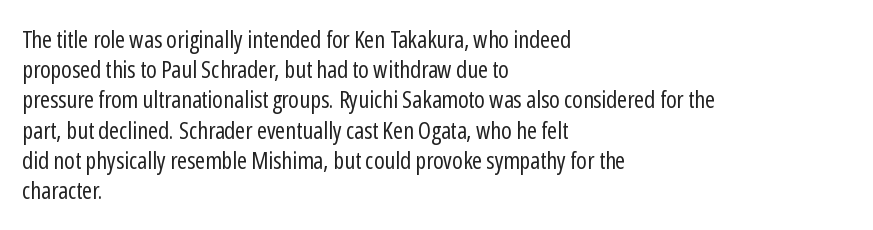
{"italic": "no", "bold": "no", "underline": "no", "align": "left", "line_spacing": "normal", "line_spacing_ratio": 1.26, "letter_spacing": "normal", "letter_spacing_em": 0.0, "glyph_px": 24}
